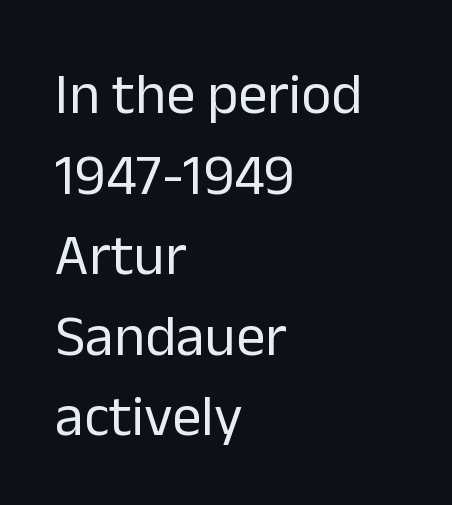
Q: Is the text bold? A: No.
Q: Is the text italic (slanted)? A: No, it is upright.
Q: Is the typeface a serif or a sans-serif typeface? A: Sans-serif.
Q: Is the text underlined? A: No.
Q: How is the paragraph aligned? A: Left-aligned.
Q: Is the spacing between letters normal or unusually wide? A: Normal.
Q: Is the spacing between lines tight, normal or loose? A: Normal.
Q: Width (condensed, normal, or wide)? A: Normal.
Q: Stroke contrast? A: Low.
Q: x-height? A: Medium.
Q: Monospaced? A: No.
